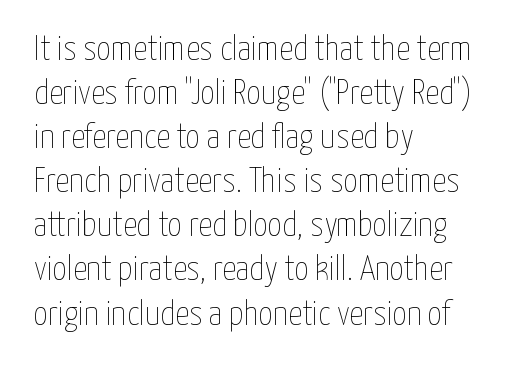
The image shows 35 px thin, condensed type, upright; set left-aligned, normal line spacing (1.26x), normal letter spacing, not underlined; low stroke contrast and a medium x-height.
